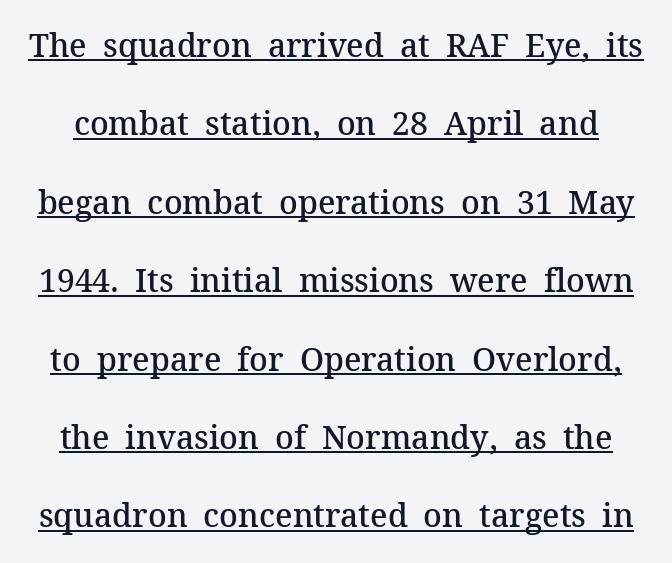
Beneath each row of characters lies a ruled line. Old-style or modern, the face here clearly has serifs. Spacing verdict: proportional, widths tailored to each character. Compared with typical body copy, the letter spacing here is the same.
